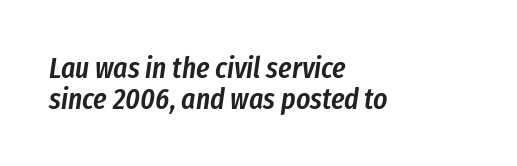
The image shows 30 px semibold, condensed type, italic (leaning right); set left-aligned, tight line spacing (1.02x), normal letter spacing, not underlined; low stroke contrast and a medium x-height.
